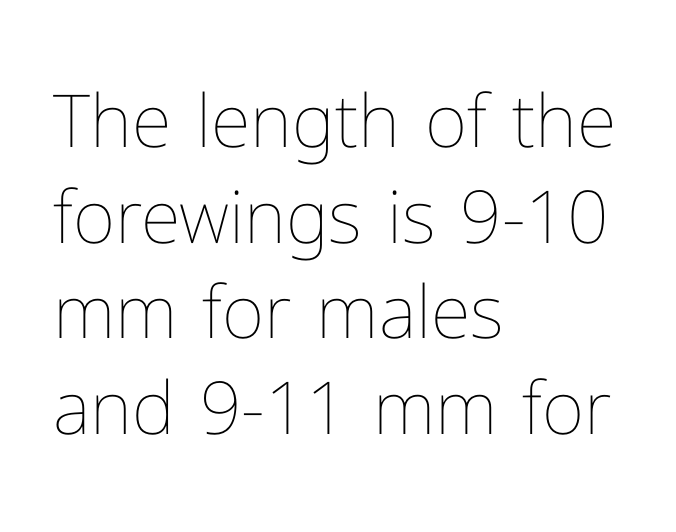
Q: Is the text bold? A: No.
Q: Is the text italic (slanted)? A: No, it is upright.
Q: Is the text underlined? A: No.
Q: How is the paragraph aligned? A: Left-aligned.
Q: Is the spacing between letters normal or unusually wide? A: Normal.
Q: Is the spacing between lines tight, normal or loose? A: Normal.
Q: Width (condensed, normal, or wide)? A: Normal.
Q: Stroke contrast? A: Low.
Q: x-height? A: Medium.
Q: Monospaced? A: No.
